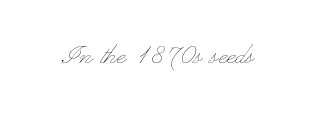
The image shows 32 px thin, wide type; set normal letter spacing, not underlined; low stroke contrast and a small x-height.
